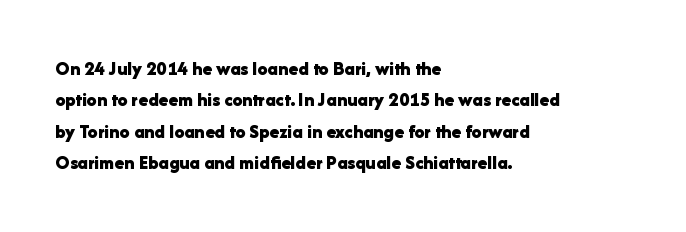
Q: Is the text bold? A: Yes.
Q: Is the text italic (slanted)? A: No, it is upright.
Q: Is the text underlined? A: No.
Q: How is the paragraph aligned? A: Left-aligned.
Q: Is the spacing between letters normal or unusually wide? A: Normal.
Q: Is the spacing between lines tight, normal or loose? A: Normal.
